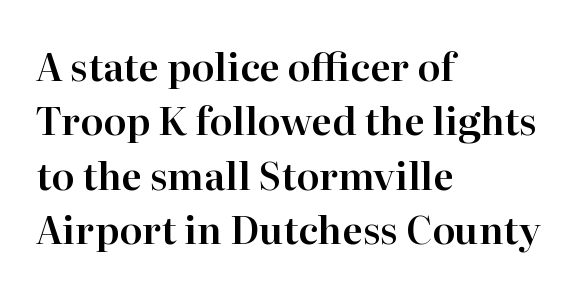
{"serif": "yes", "italic": "no", "width": "normal", "stroke_contrast": "high", "x_height": "medium", "monospaced": "no", "underline": "no", "align": "left", "line_spacing": "normal", "line_spacing_ratio": 1.43, "letter_spacing": "normal", "letter_spacing_em": 0.0, "glyph_px": 38}
